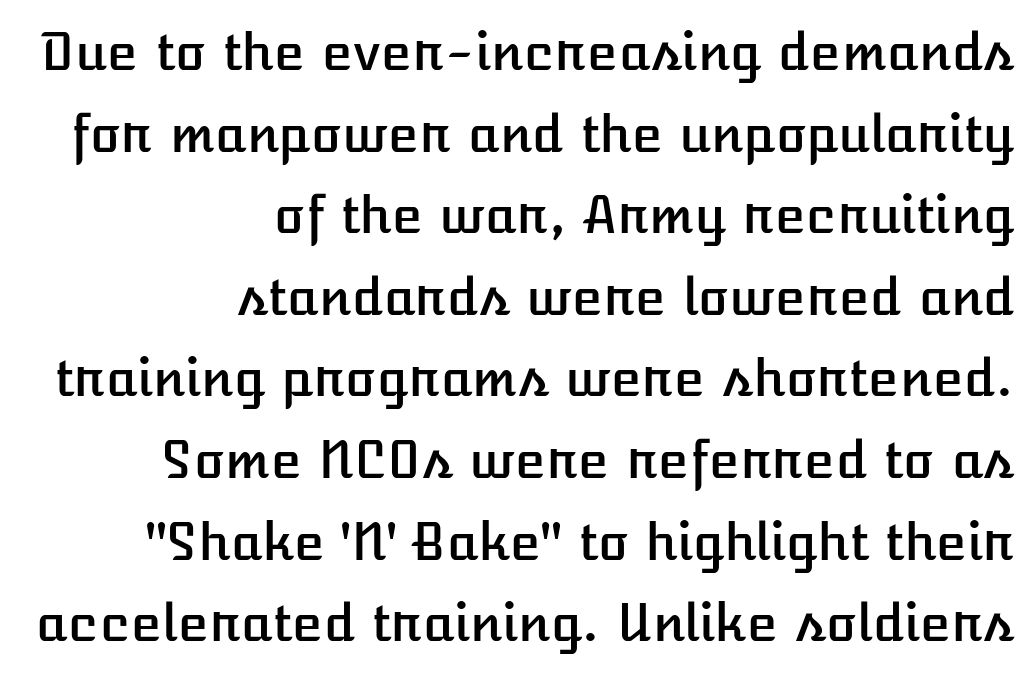
{"italic": "no", "width": "normal", "stroke_contrast": "low", "x_height": "medium", "monospaced": "no", "underline": "no", "align": "right", "line_spacing": "normal", "line_spacing_ratio": 1.6, "letter_spacing": "normal", "letter_spacing_em": 0.0, "glyph_px": 51}
